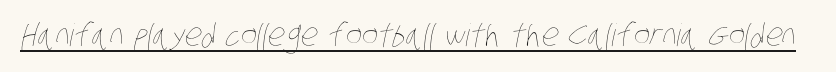
A typesetter would call this proportional, since set widths differ per character. The words here are underlined. Honestly, the letter spacing is just normal — you wouldn't notice it. The strokes are not fattened; the text isn't bold.
